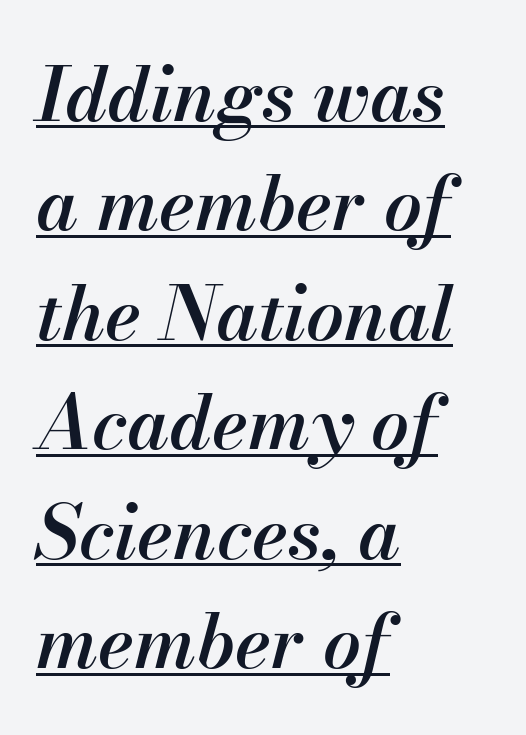
Q: Is the text bold? A: Semi-bold.
Q: Is the text italic (slanted)? A: Yes, it leans right by about 13 degrees.
Q: Is the text underlined? A: Yes.
Q: How is the paragraph aligned? A: Left-aligned.
Q: Is the spacing between letters normal or unusually wide? A: Normal.
Q: Is the spacing between lines tight, normal or loose? A: Normal.
Q: Width (condensed, normal, or wide)? A: Normal.
Q: Stroke contrast? A: Medium.
Q: x-height? A: Small.
Q: Monospaced? A: No.
